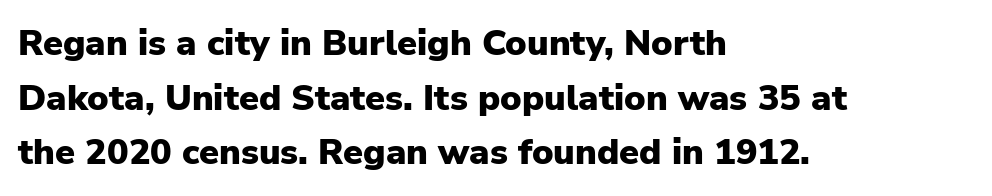
Compared with typical body copy, the letter spacing here is the same. Descender tails drop into unmarked territory. Each letter keeps its own natural width here, so spacing adapts to shape. Every stem runs plumb, perpendicular to the baseline. The leading is moderate, giving the passage an even texture. Its strokes are broad and dark, the hallmark of bold type.
